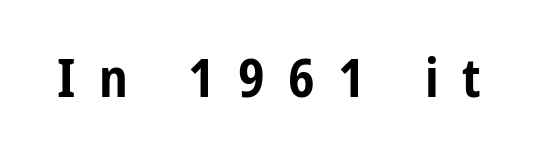
Typographic density is high because the face is bold. In terms of posture, this sample is upright. Beneath every word, the page is bare. The rendering inserts visible extra space after every character. You can tell from the bare stems that sans-serif type was used.
